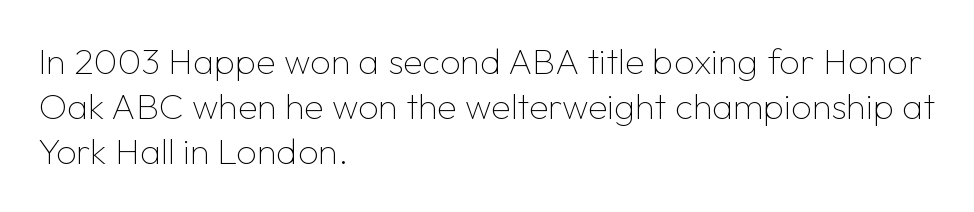
The image shows 36 px thin sans-serif type, upright; set left-aligned, normal line spacing (1.25x), normal letter spacing, not underlined; low stroke contrast and a medium x-height.
